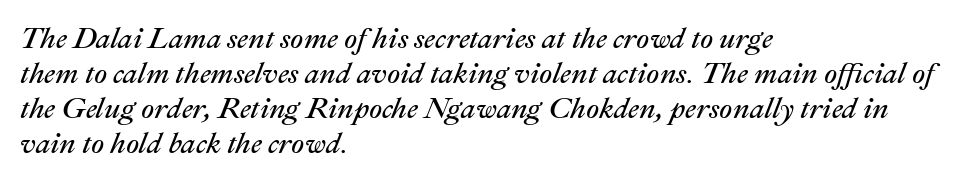
Q: Is the text bold? A: No.
Q: Is the text italic (slanted)? A: Yes, it leans right by about 22 degrees.
Q: Is the text underlined? A: No.
Q: How is the paragraph aligned? A: Left-aligned.
Q: Is the spacing between letters normal or unusually wide? A: Normal.
Q: Width (condensed, normal, or wide)? A: Normal.
Q: Stroke contrast? A: Medium.
Q: x-height? A: Medium.
Q: Monospaced? A: No.
